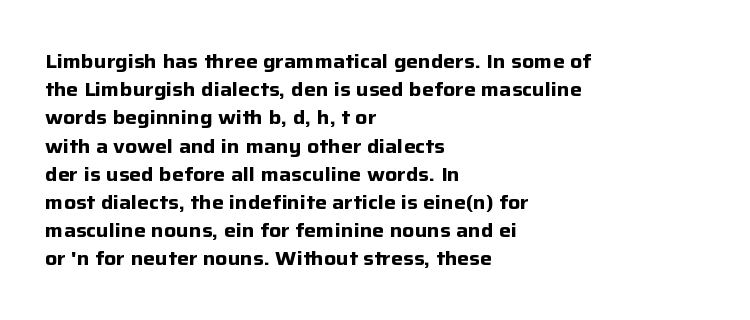
The image shows 20 px bold type, upright; set left-aligned, normal line spacing (1.41x), normal letter spacing, not underlined.
